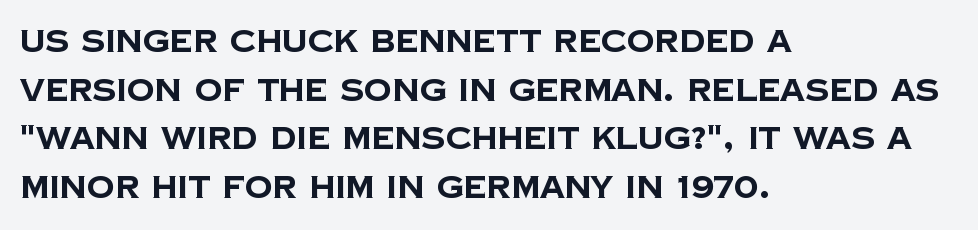
The image shows 31 px bold sans-serif type; set left-aligned, normal line spacing (1.57x), normal letter spacing, not underlined; low stroke contrast and a large x-height.
